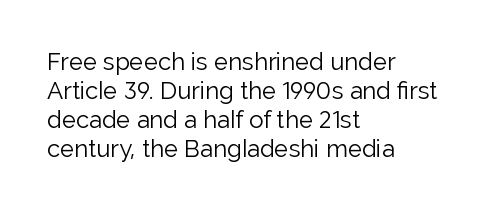
Q: Is the text bold? A: No.
Q: Is the text italic (slanted)? A: No, it is upright.
Q: Is the text underlined? A: No.
Q: How is the paragraph aligned? A: Left-aligned.
Q: Is the spacing between letters normal or unusually wide? A: Normal.
